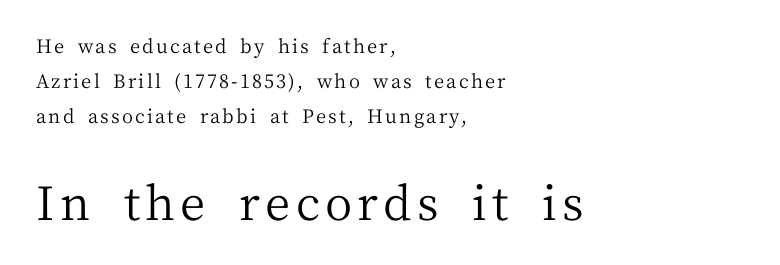
Q: Is the text bold? A: No.
Q: Is the text italic (slanted)? A: No, it is upright.
Q: Is the typeface a serif or a sans-serif typeface? A: Serif.
Q: Is the text underlined? A: No.
Q: How is the paragraph aligned? A: Left-aligned.
Q: Which block of text is set in a larger size, the first (top) or the second (bottom)? A: The second (bottom) one.
Q: Width (condensed, normal, or wide)? A: Normal.
Q: Stroke contrast? A: Medium.
Q: x-height? A: Medium.
Q: Monospaced? A: No.
